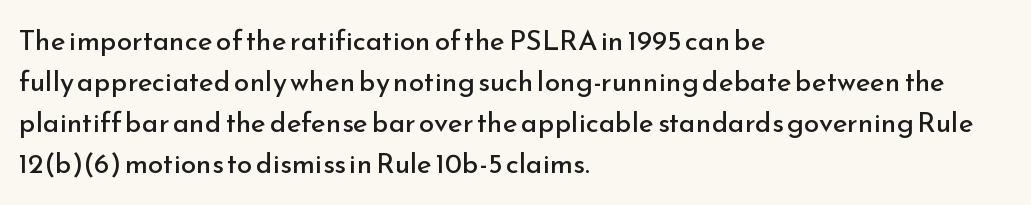
Descender tails drop into unmarked territory. The characters display no serif detailing; their extremities are plain. Observe the ordinary spacing: letters are neighbours, not strangers. Summary of vertical rhythm: regular, with standard interline spacing. Does the copy run flush right? No — it runs flush left. The letters look calm and open, with moderate or lighter stems.
